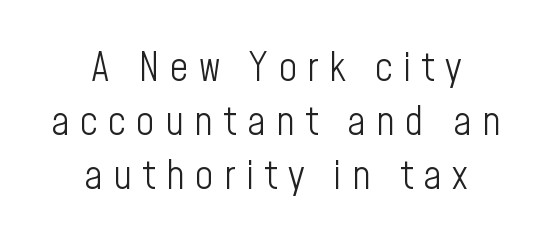
The image shows 40 px light, condensed sans-serif type, upright; set centered, normal line spacing (1.35x), unusually wide letter spacing (+0.26 em), not underlined; low stroke contrast and a medium x-height.
